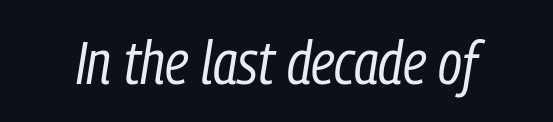
Q: Is the text bold? A: No.
Q: Is the text italic (slanted)? A: Yes, it leans right by about 9 degrees.
Q: Is the text underlined? A: No.
Q: Is the spacing between letters normal or unusually wide? A: Normal.
Q: Width (condensed, normal, or wide)? A: Condensed.
Q: Stroke contrast? A: Low.
Q: x-height? A: Medium.
Q: Monospaced? A: No.
